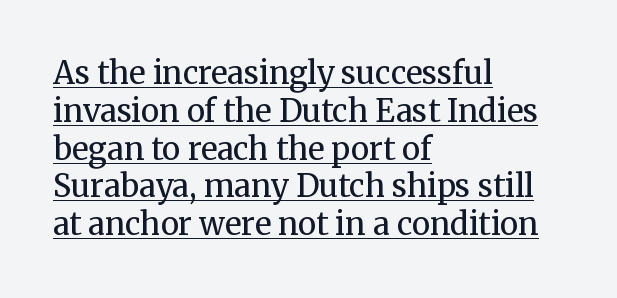
No letter is thick-stroked: the sample isn't bold. Is this a fixed-width face? No — the glyphs have proportional, varying widths. This rendering features underlined lettering. Compared with a centered layout, this one pins lines to the left instead.
